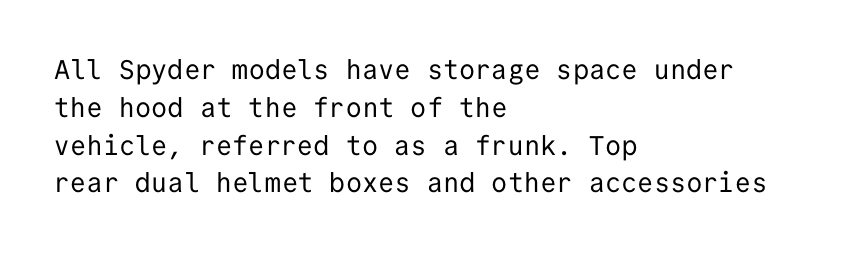
{"italic": "no", "bold": "no", "underline": "no", "align": "left", "line_spacing": "normal", "line_spacing_ratio": 1.4, "letter_spacing": "normal", "letter_spacing_em": 0.0, "glyph_px": 27}
